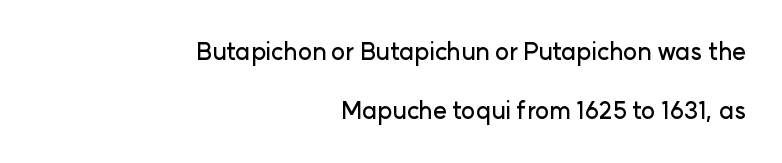
The image shows 24 px text type, upright; set right-aligned, loose line spacing (2.47x), normal letter spacing, not underlined.
